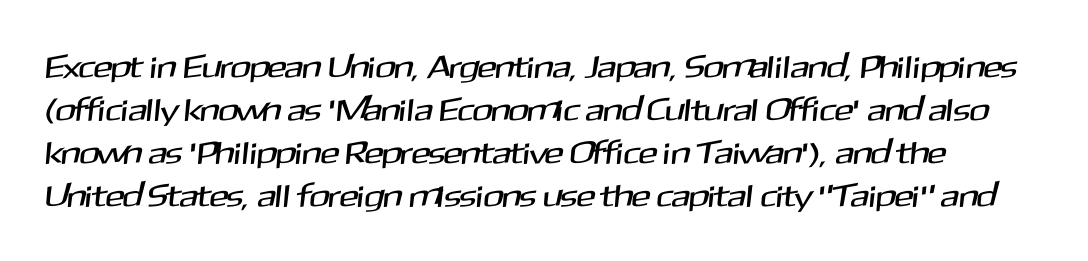
{"serif": "no", "width": "normal", "stroke_contrast": "medium", "x_height": "medium", "monospaced": "no", "underline": "no", "line_spacing": "normal", "line_spacing_ratio": 1.34, "letter_spacing": "normal", "letter_spacing_em": 0.0, "glyph_px": 32}
